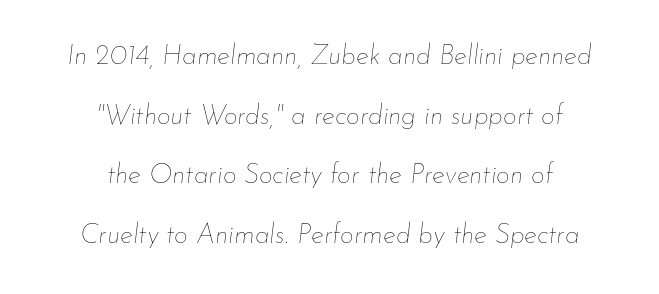
{"italic": "yes", "lean": "right", "slant_degrees": 7, "bold": "no", "underline": "no", "align": "center", "line_spacing": "loose", "line_spacing_ratio": 2.21, "letter_spacing": "normal", "letter_spacing_em": 0.0, "glyph_px": 27}
